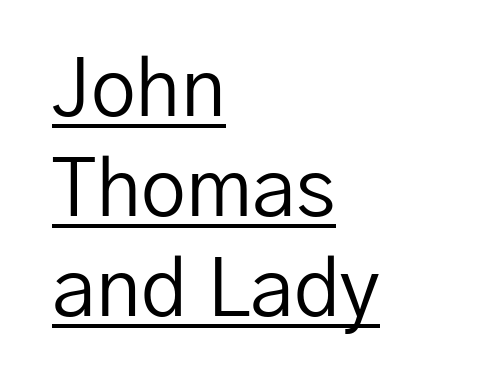
The image shows 80 px regular-weight sans-serif type, upright; set left-aligned, normal line spacing (1.25x), normal letter spacing, underlined; low stroke contrast and a medium x-height.
